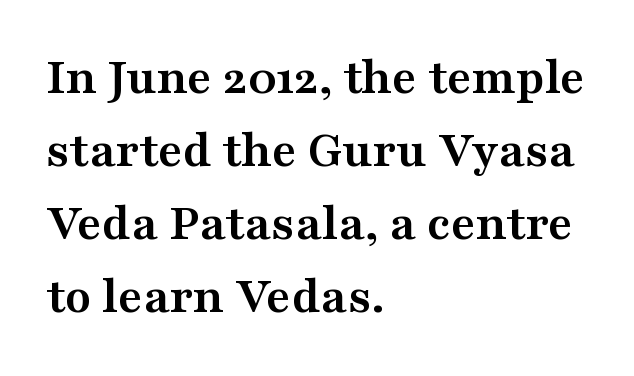
The image shows 53 px semibold, wide serif type, upright; set left-aligned, normal line spacing (1.38x), normal letter spacing, not underlined; medium stroke contrast and a medium x-height.
